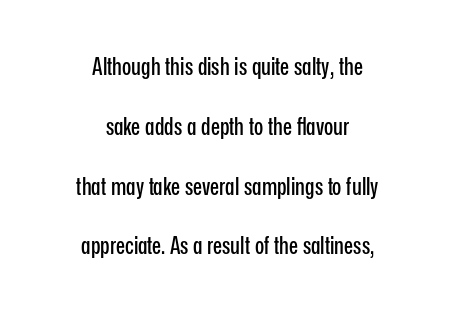
{"italic": "no", "underline": "no", "align": "center", "line_spacing": "loose", "line_spacing_ratio": 2.49, "letter_spacing": "normal", "letter_spacing_em": 0.0, "glyph_px": 24}
